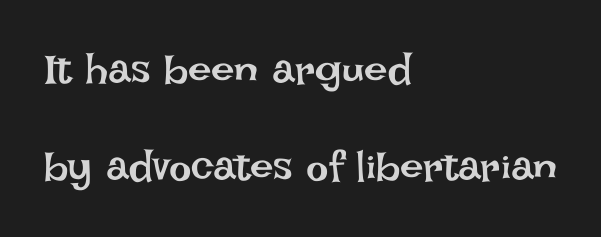
{"italic": "no", "bold": "no", "weight": "regular", "width": "normal", "stroke_contrast": "low", "x_height": "large", "monospaced": "no", "underline": "no", "align": "left", "line_spacing": "loose", "line_spacing_ratio": 2.32, "letter_spacing": "normal", "letter_spacing_em": 0.0, "glyph_px": 42}
